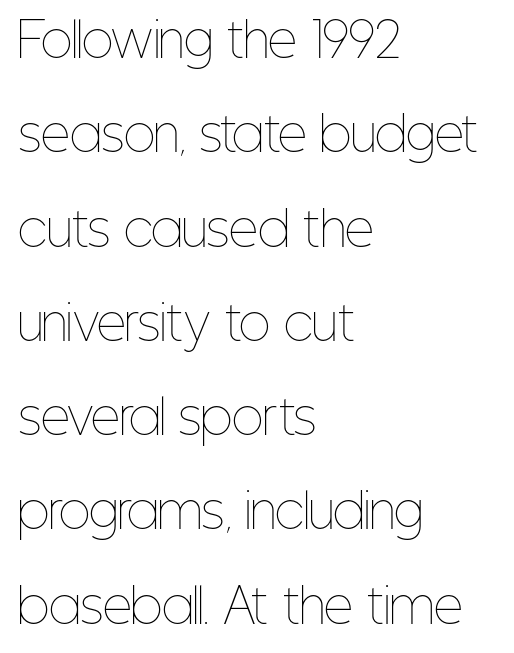
The face used here is proportionally spaced, like ordinary book or web type. A quiet, ordinary-to-light weight characterises the typeface. Compared with typical paragraphs, the rows here are farther apart. The text block is weighted toward the left margin, trailing off unevenly rightward.
